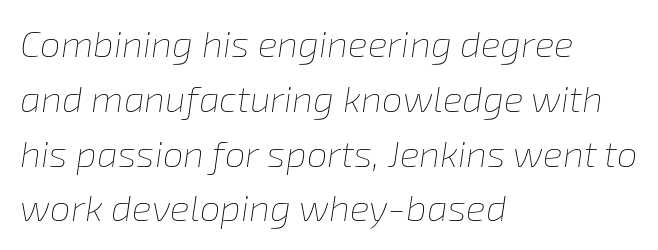
Is there much room between lines? A standard amount, neither cramped nor airy. The passage is arranged the way most books set body copy — flush left. The lettering tilts uniformly, giving the passage an italic look. Here the designer chose a conventional face with non-uniform glyph widths. Underlining? Definitely not there. Vertical stems look standard width or narrower in stroke.
